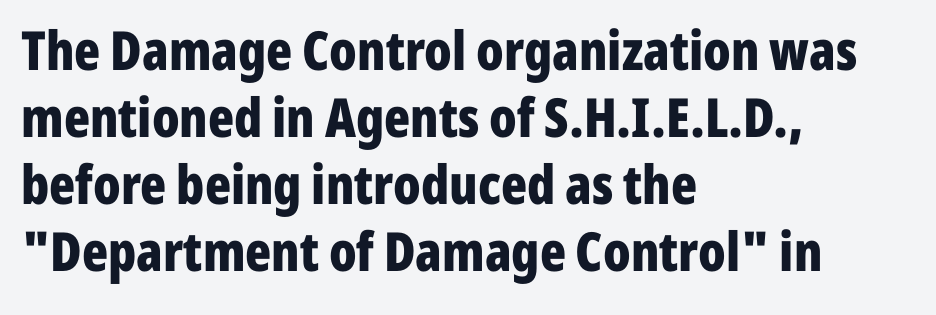
Q: Is the text bold? A: Yes.
Q: Is the text italic (slanted)? A: No, it is upright.
Q: Is the typeface a serif or a sans-serif typeface? A: Sans-serif.
Q: Is the text underlined? A: No.
Q: How is the paragraph aligned? A: Left-aligned.
Q: Is the spacing between letters normal or unusually wide? A: Normal.
Q: Width (condensed, normal, or wide)? A: Condensed.
Q: Stroke contrast? A: Low.
Q: x-height? A: Medium.
Q: Monospaced? A: No.
